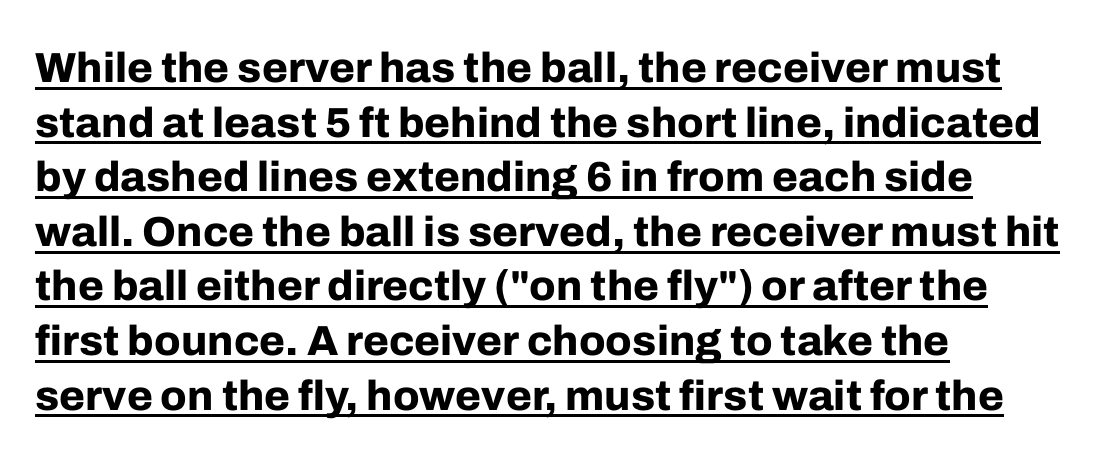
The image shows 42 px bold sans-serif type, upright; set left-aligned, normal line spacing (1.3x), normal letter spacing, underlined; low stroke contrast and a medium x-height.
